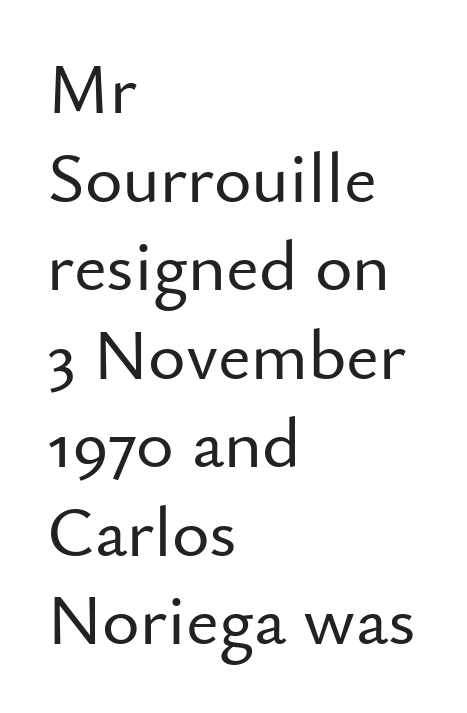
Q: Is the text italic (slanted)? A: No, it is upright.
Q: Is the typeface a serif or a sans-serif typeface? A: Sans-serif.
Q: Is the text underlined? A: No.
Q: How is the paragraph aligned? A: Left-aligned.
Q: Is the spacing between letters normal or unusually wide? A: Normal.
Q: Width (condensed, normal, or wide)? A: Normal.
Q: Stroke contrast? A: Low.
Q: x-height? A: Small.
Q: Monospaced? A: No.
